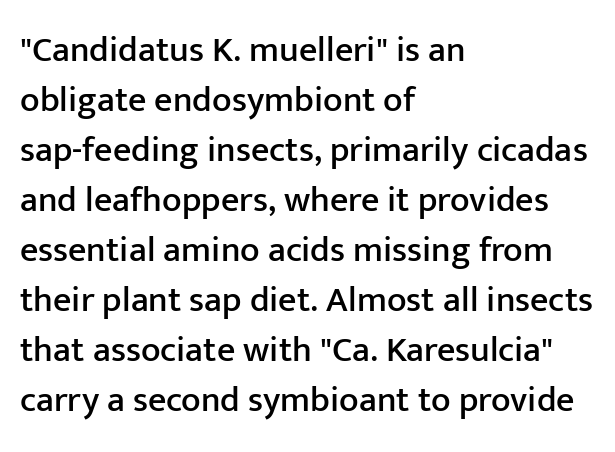
{"serif": "no", "italic": "no", "width": "normal", "stroke_contrast": "low", "x_height": "medium", "monospaced": "no", "underline": "no", "align": "left", "line_spacing": "normal", "line_spacing_ratio": 1.39, "letter_spacing": "normal", "letter_spacing_em": 0.0, "glyph_px": 36}
